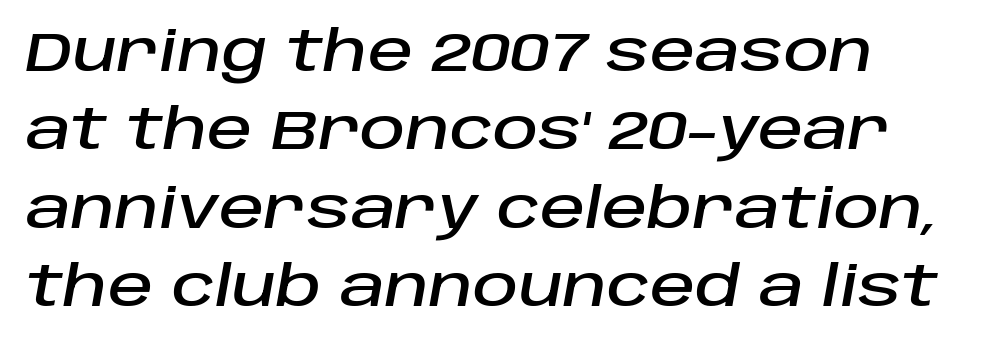
The image shows 56 px text type, italic (leaning right); set normal line spacing (1.4x), normal letter spacing, not underlined; low stroke contrast and a large x-height.
